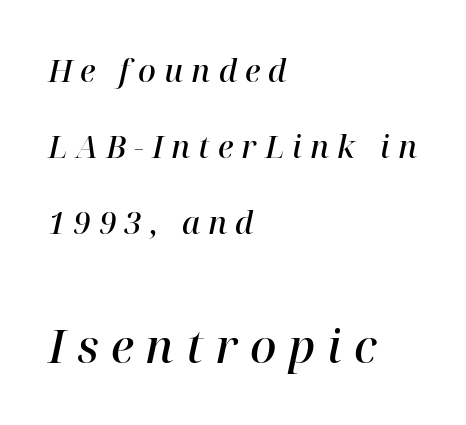
Q: Is the text bold? A: Semi-bold.
Q: Is the text italic (slanted)? A: Yes, it leans right by about 12 degrees.
Q: Is the typeface a serif or a sans-serif typeface? A: Serif.
Q: Is the text underlined? A: No.
Q: How is the paragraph aligned? A: Left-aligned.
Q: Is the spacing between letters normal or unusually wide? A: Unusually wide.
Q: Is the spacing between lines tight, normal or loose? A: Loose.
Q: Which block of text is set in a larger size, the first (top) or the second (bottom)? A: The second (bottom) one.
Q: Width (condensed, normal, or wide)? A: Normal.
Q: Stroke contrast? A: High.
Q: x-height? A: Medium.
Q: Monospaced? A: No.
